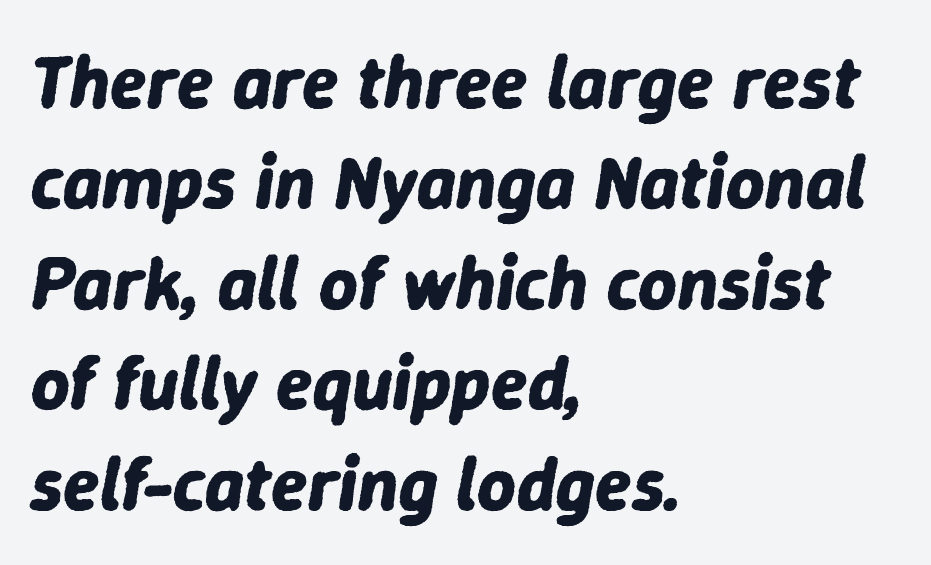
Q: Is the text bold? A: Yes.
Q: Is the text italic (slanted)? A: Yes, it leans right by about 9 degrees.
Q: Is the text underlined? A: No.
Q: How is the paragraph aligned? A: Left-aligned.
Q: Is the spacing between letters normal or unusually wide? A: Normal.
Q: Is the spacing between lines tight, normal or loose? A: Normal.
Q: Width (condensed, normal, or wide)? A: Normal.
Q: Stroke contrast? A: Low.
Q: x-height? A: Medium.
Q: Monospaced? A: No.
